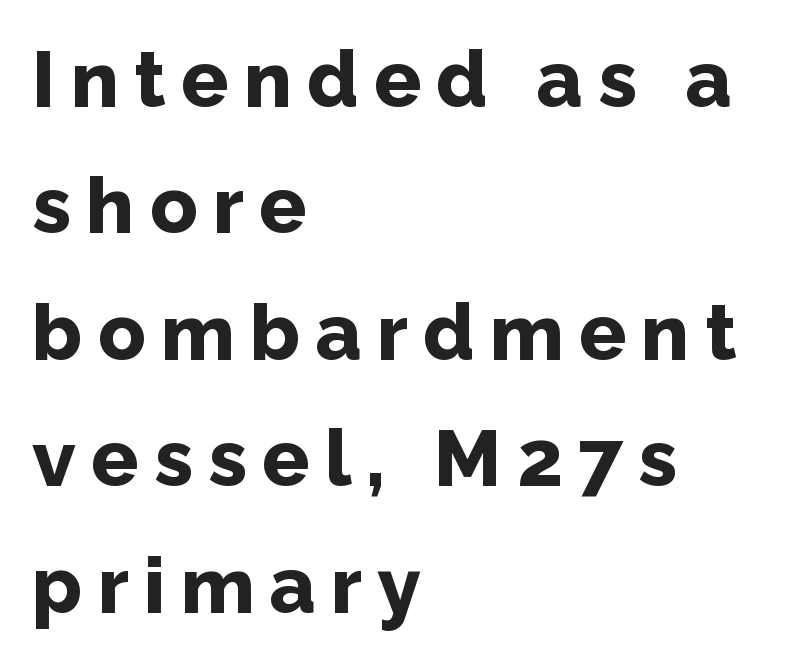
Q: Is the text bold? A: Yes.
Q: Is the text italic (slanted)? A: No, it is upright.
Q: Is the typeface a serif or a sans-serif typeface? A: Sans-serif.
Q: Is the text underlined? A: No.
Q: How is the paragraph aligned? A: Left-aligned.
Q: Is the spacing between lines tight, normal or loose? A: Normal.
Q: Width (condensed, normal, or wide)? A: Normal.
Q: Stroke contrast? A: Low.
Q: x-height? A: Medium.
Q: Monospaced? A: No.
